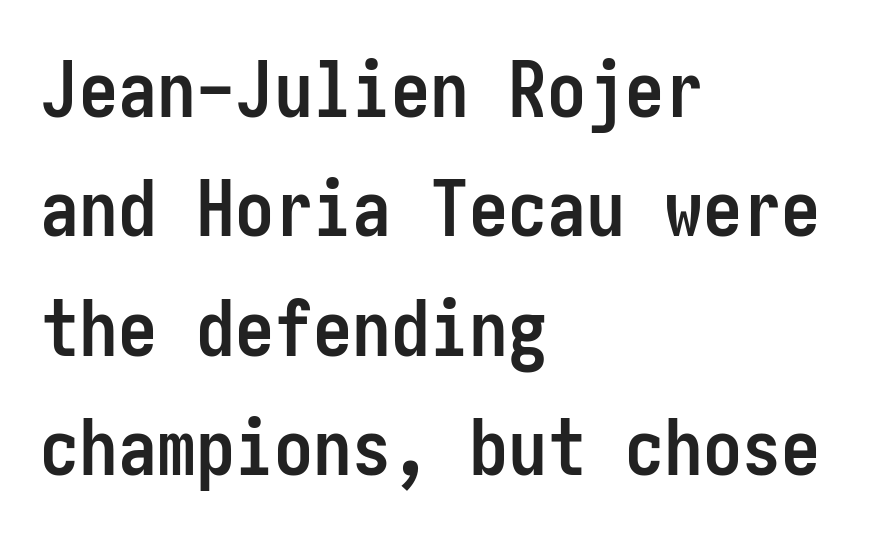
Typesetter's note: full bold, strokes at maximum text heaviness. This is sans-serif lettering, the kind often seen on screens and signage. This rendering leaves character spacing at its baseline value. Is there much room between lines? A standard amount, neither cramped nor airy. The space directly below the letters is spotless. Horizontally, the lines are justified to the leading edge only.
